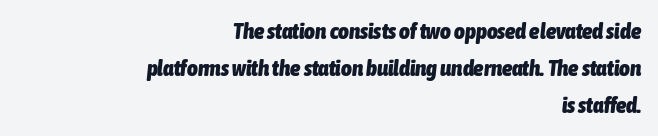
Q: Is the text bold? A: Yes.
Q: Is the text italic (slanted)? A: Yes, it leans right by about 6 degrees.
Q: Is the text underlined? A: No.
Q: How is the paragraph aligned? A: Right-aligned.
Q: Is the spacing between letters normal or unusually wide? A: Normal.
Q: Is the spacing between lines tight, normal or loose? A: Normal.
